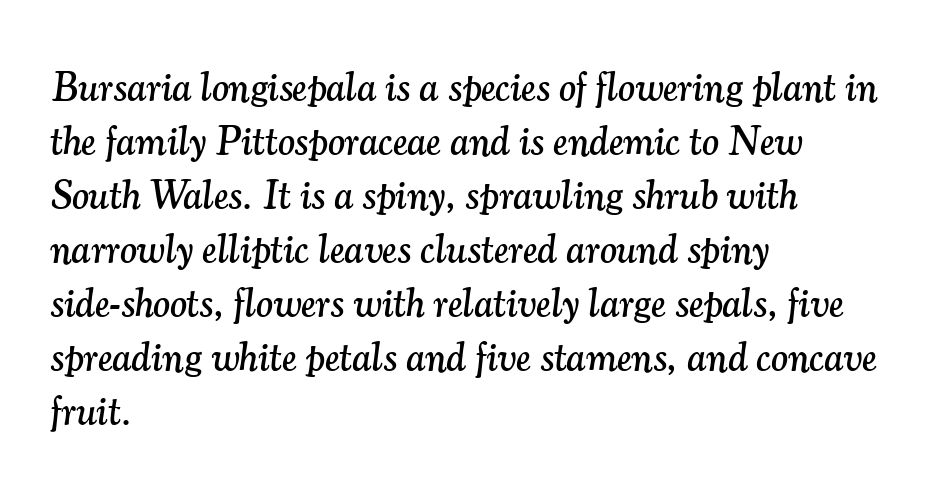
These lines keep a tight, regular rhythm from letter to letter. Honestly, the row spacing looks completely unremarkable. A classic flush-left, rag-right setting is used for this passage. The rendering uses natural spacing where letterforms have individual widths.
